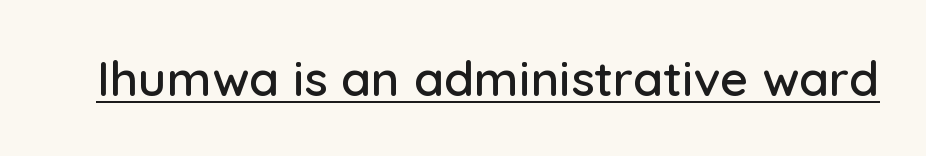
{"serif": "no", "italic": "no", "width": "normal", "stroke_contrast": "low", "x_height": "medium", "monospaced": "no", "underline": "yes", "letter_spacing": "normal", "letter_spacing_em": 0.0, "glyph_px": 49}
